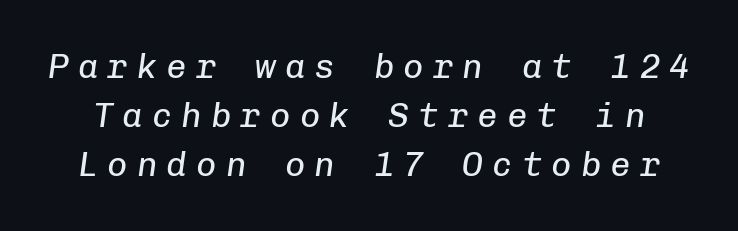
A typesetter would call this heavily tracked-out type. There's an unmistakable incline to the writing here. A clean baseline with only descenders dipping below it. Fixed-width glyphs throughout — classic coding-font behaviour. Line spacing here is normal. Is the type heavy? It reads as light-to-regular instead.
